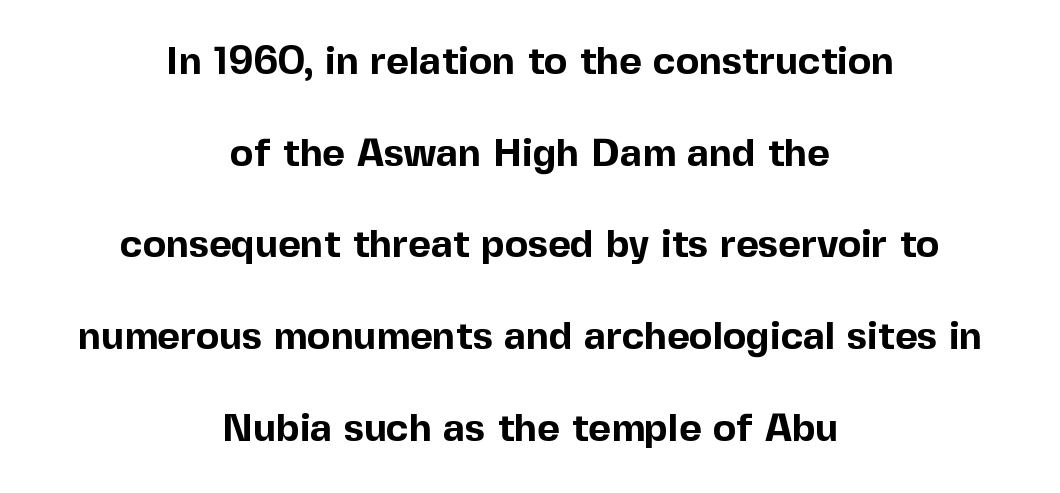
Line spacing here is loose. Designer's note — italics off, roman on. This rendering features lettering with no underline. Each letter's strokes conclude bluntly, with no projecting serifs. In CSS terms this would be text-align: center.
